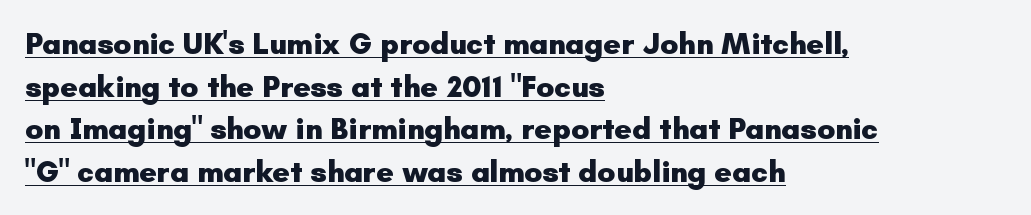
The image shows 30 px heavy sans-serif type, upright; set left-aligned, normal line spacing (1.42x), normal letter spacing, underlined; low stroke contrast and a small x-height.
